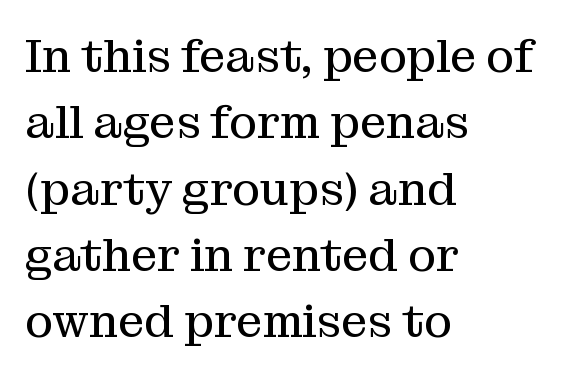
Q: Is the text bold? A: No.
Q: Is the text italic (slanted)? A: No, it is upright.
Q: Is the typeface a serif or a sans-serif typeface? A: Serif.
Q: Is the text underlined? A: No.
Q: How is the paragraph aligned? A: Left-aligned.
Q: Is the spacing between letters normal or unusually wide? A: Normal.
Q: Is the spacing between lines tight, normal or loose? A: Normal.
Q: Width (condensed, normal, or wide)? A: Normal.
Q: Stroke contrast? A: Medium.
Q: x-height? A: Medium.
Q: Monospaced? A: No.
